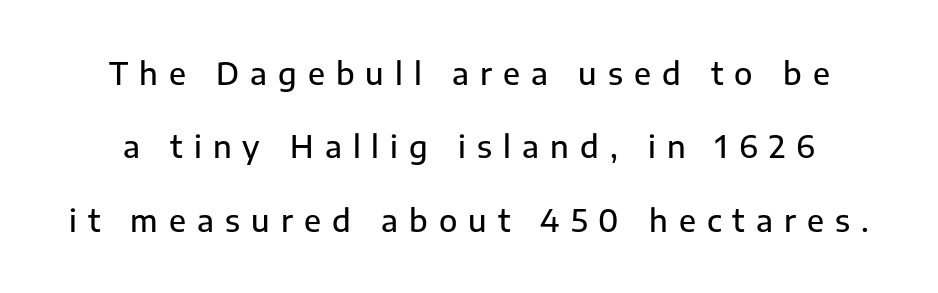
Q: Is the text bold? A: Semi-bold.
Q: Is the text italic (slanted)? A: No, it is upright.
Q: Is the typeface a serif or a sans-serif typeface? A: Sans-serif.
Q: Is the text underlined? A: No.
Q: Is the spacing between letters normal or unusually wide? A: Unusually wide.
Q: Is the spacing between lines tight, normal or loose? A: Loose.
Q: Width (condensed, normal, or wide)? A: Normal.
Q: Stroke contrast? A: Low.
Q: x-height? A: Medium.
Q: Monospaced? A: No.
